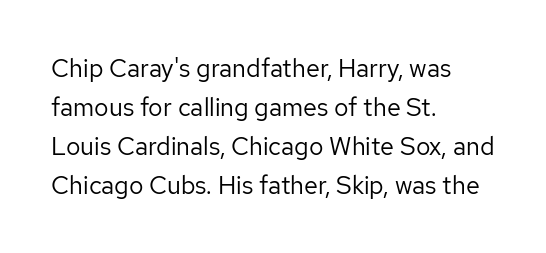
{"italic": "no", "bold": "no", "underline": "no", "align": "left", "line_spacing": "normal", "line_spacing_ratio": 1.56, "letter_spacing": "normal", "letter_spacing_em": 0.0, "glyph_px": 25}
